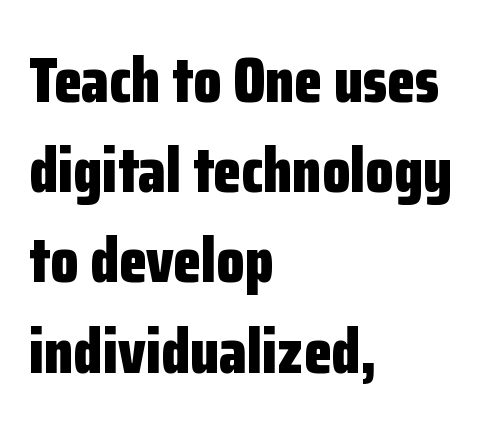
Q: Is the text bold? A: Yes.
Q: Is the text italic (slanted)? A: No, it is upright.
Q: Is the typeface a serif or a sans-serif typeface? A: Sans-serif.
Q: Is the text underlined? A: No.
Q: How is the paragraph aligned? A: Left-aligned.
Q: Is the spacing between letters normal or unusually wide? A: Normal.
Q: Is the spacing between lines tight, normal or loose? A: Normal.
Q: Width (condensed, normal, or wide)? A: Condensed.
Q: Stroke contrast? A: Low.
Q: x-height? A: Medium.
Q: Monospaced? A: No.
